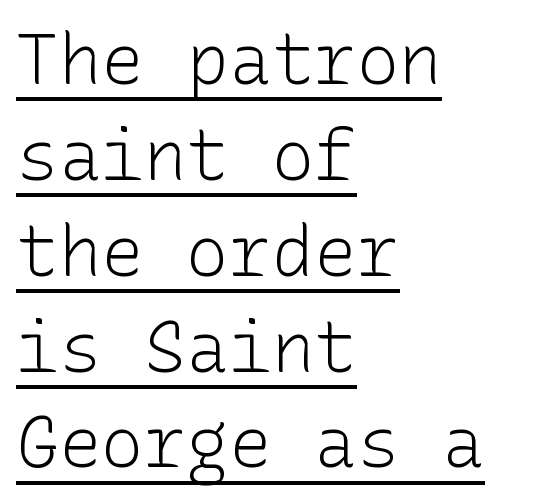
Vertical spacing — default. All the whitespace from short lines collects on the right. The glyphs are accompanied by a horizontal stroke just below them. Italic: no, the glyphs are upright roman. Look at the tracking — it's just the regular setting, nothing added. Observe the absence of serifs on each vertical stroke in this sample.
